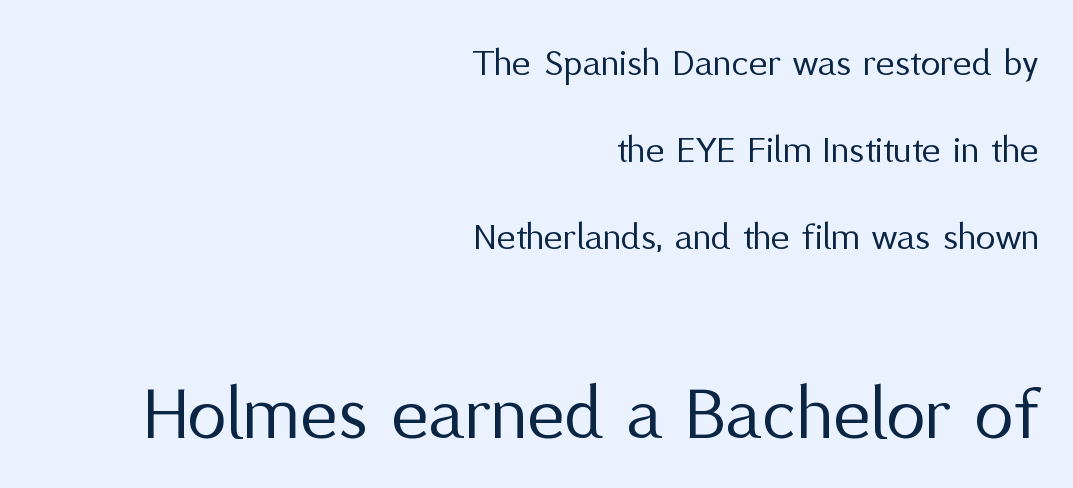
Compared with typical body copy, the letter spacing here is the same. Size contrast runs from small at the top to large at the bottom. Proportional: the letters do not fall into vertical columns. No heavy texture on the line: the type isn't bold. A great deal of white space separates one row of letters from the next. The words here are not underlined.
